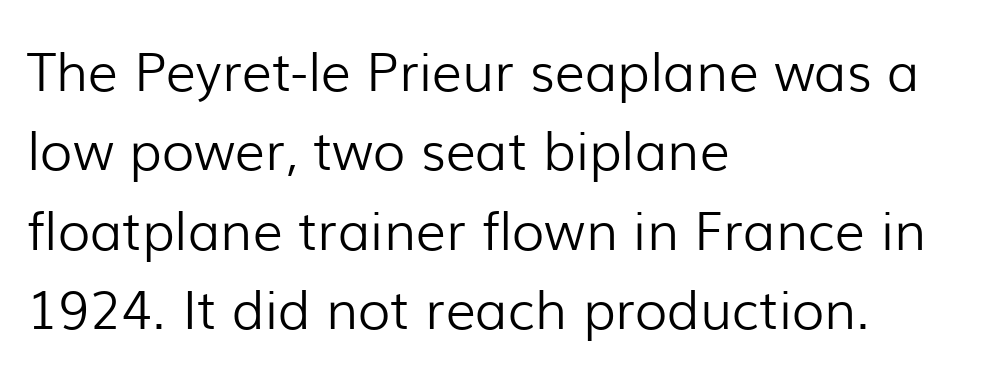
Rule under the text: the space is simply empty. Heft: none added — not bold. Spacing verdict: proportional, widths tailored to each character. This sample is left-justified, so line endings fall wherever the words run out. The tracking reads as untouched default to a designer's eye.
